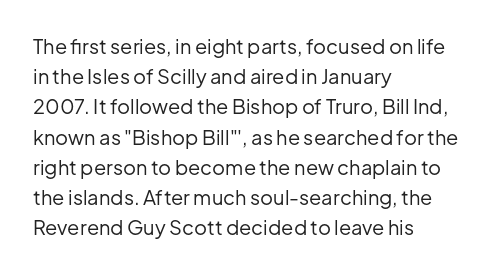
{"italic": "no", "bold": "no", "underline": "no", "align": "left", "line_spacing": "normal", "line_spacing_ratio": 1.51, "letter_spacing": "normal", "letter_spacing_em": 0.0, "glyph_px": 20}
